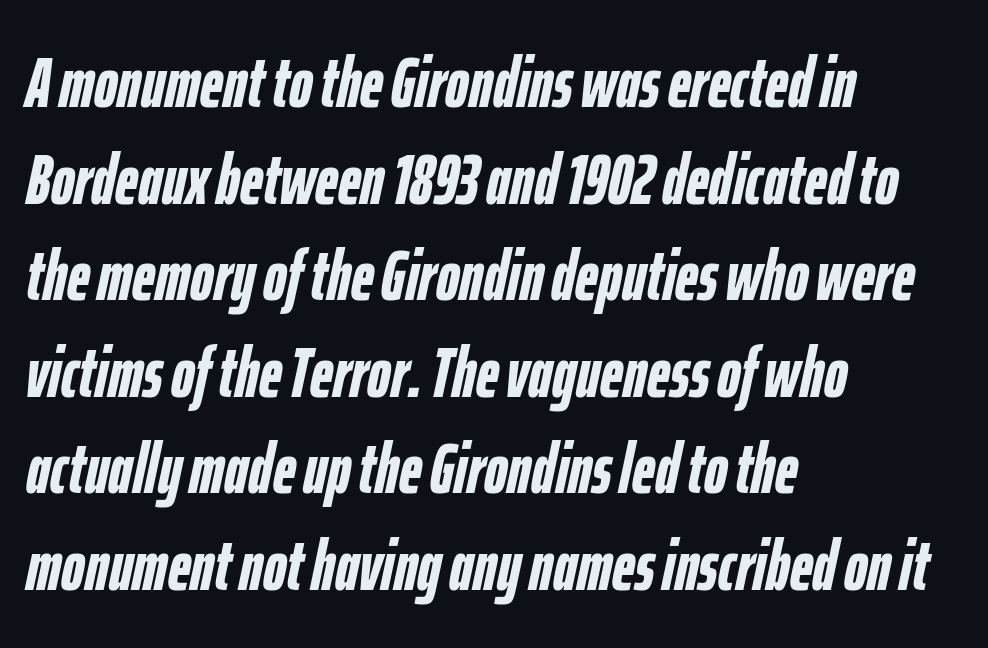
The face used here is proportionally spaced, like ordinary book or web type. Any mark beneath the type? The region is blank. Students, note that the glyphs here touch the page at normal intervals. Each glyph is drawn with heavy, bold strokes.
